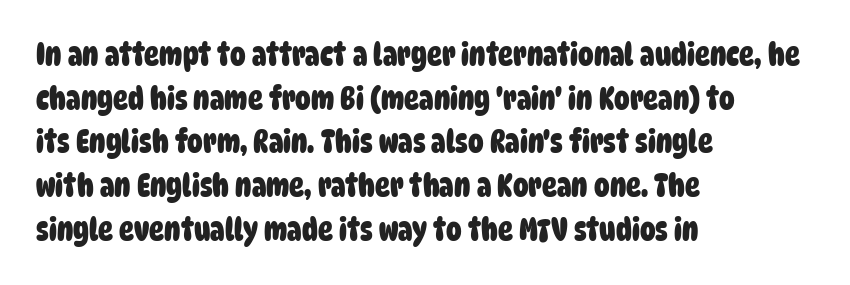
{"serif": "no", "bold": "yes", "weight": "heavy", "width": "condensed", "stroke_contrast": "low", "x_height": "large", "monospaced": "no", "underline": "no", "align": "left", "line_spacing": "normal", "line_spacing_ratio": 1.41, "letter_spacing": "normal", "letter_spacing_em": 0.0, "glyph_px": 31}
